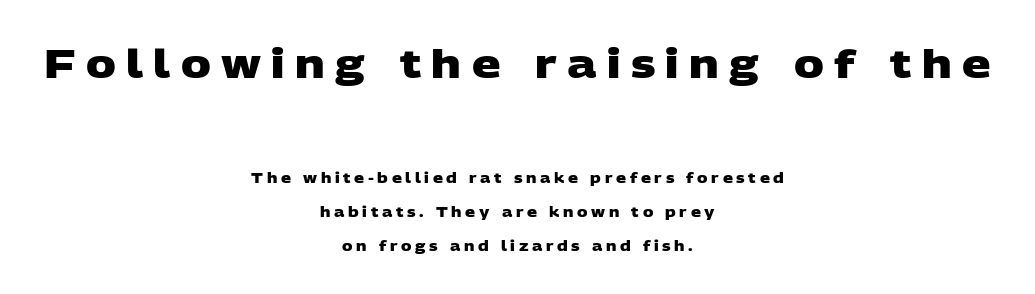
The image shows 40 px heavy, wide sans-serif type; set centered, loose line spacing (2.44x), unusually wide letter spacing (+0.26 em), not underlined; the first (top) block is 2.86x larger; low stroke contrast and a large x-height.
